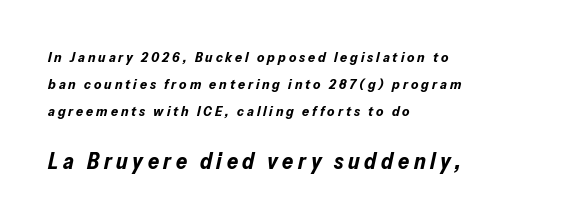
Q: Is the text bold? A: Yes.
Q: Is the text italic (slanted)? A: Yes, it leans right by about 13 degrees.
Q: Is the text underlined? A: No.
Q: How is the paragraph aligned? A: Left-aligned.
Q: Is the spacing between letters normal or unusually wide? A: Unusually wide.
Q: Is the spacing between lines tight, normal or loose? A: Loose.
Q: Which block of text is set in a larger size, the first (top) or the second (bottom)? A: The second (bottom) one.
